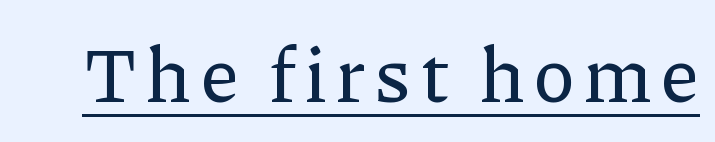
Q: Is the text italic (slanted)? A: No, it is upright.
Q: Is the typeface a serif or a sans-serif typeface? A: Serif.
Q: Is the text underlined? A: Yes.
Q: Width (condensed, normal, or wide)? A: Normal.
Q: Stroke contrast? A: Low.
Q: x-height? A: Medium.
Q: Monospaced? A: No.
